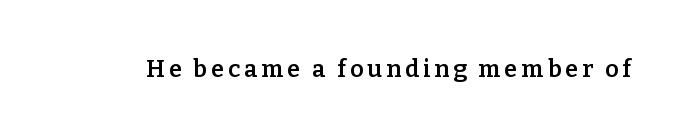
The characters look somewhat weighty, a semibold short of true bold. The strip under each line holds only bare page. Vertical strokes here are truly vertical.
